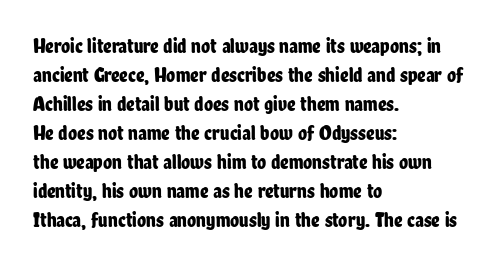
Does the leading feel generous? No, just average. Nobody touched the tracking dial on this one. This is the regular roman posture of the typeface. Visually the block forms a straight wall on the left and a jagged coastline on the right.
